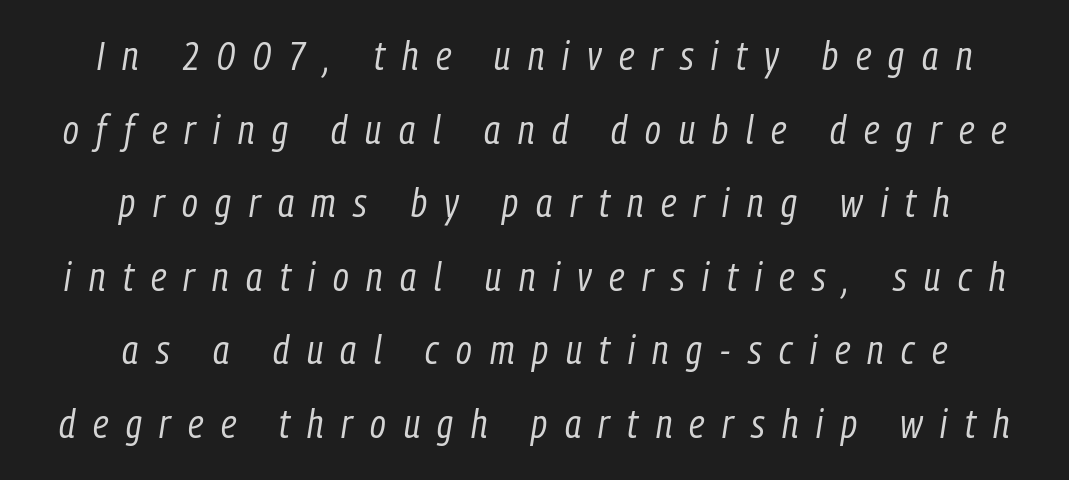
The image shows 40 px regular-weight, condensed type, italic (leaning right); set centered, line spacing 1.84x, unusually wide letter spacing (+0.44 em), not underlined; low stroke contrast and a medium x-height.
